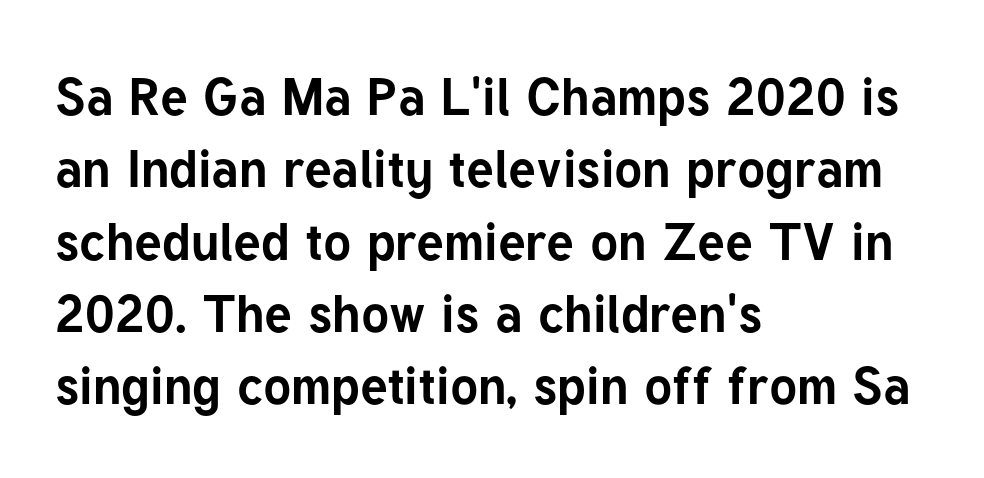
Q: Is the text bold? A: Yes.
Q: Is the text italic (slanted)? A: No, it is upright.
Q: Is the typeface a serif or a sans-serif typeface? A: Sans-serif.
Q: Is the text underlined? A: No.
Q: How is the paragraph aligned? A: Left-aligned.
Q: Is the spacing between letters normal or unusually wide? A: Normal.
Q: Is the spacing between lines tight, normal or loose? A: Normal.
Q: Width (condensed, normal, or wide)? A: Normal.
Q: Stroke contrast? A: Low.
Q: x-height? A: Medium.
Q: Monospaced? A: No.
